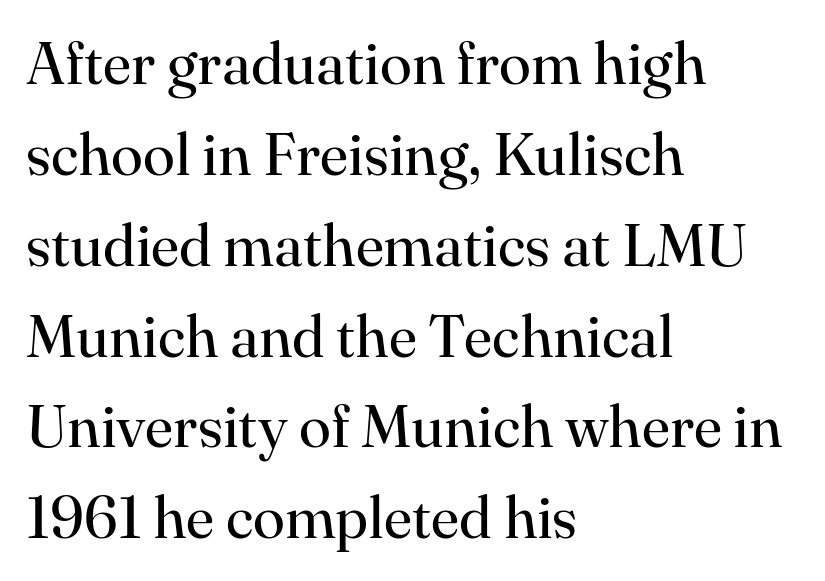
{"serif": "yes", "italic": "no", "bold": "no", "weight": "regular", "width": "normal", "stroke_contrast": "high", "x_height": "small", "monospaced": "no", "underline": "no", "align": "left", "line_spacing": "normal", "line_spacing_ratio": 1.54, "letter_spacing": "normal", "letter_spacing_em": 0.0, "glyph_px": 59}
